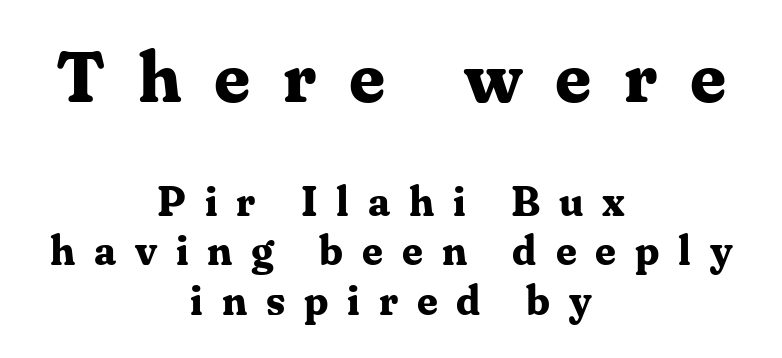
Q: Is the text bold? A: Yes.
Q: Is the text italic (slanted)? A: No, it is upright.
Q: Is the typeface a serif or a sans-serif typeface? A: Serif.
Q: Is the text underlined? A: No.
Q: How is the paragraph aligned? A: Centered.
Q: Is the spacing between letters normal or unusually wide? A: Unusually wide.
Q: Which block of text is set in a larger size, the first (top) or the second (bottom)? A: The first (top) one.
Q: Width (condensed, normal, or wide)? A: Normal.
Q: Stroke contrast? A: Medium.
Q: x-height? A: Medium.
Q: Monospaced? A: No.
